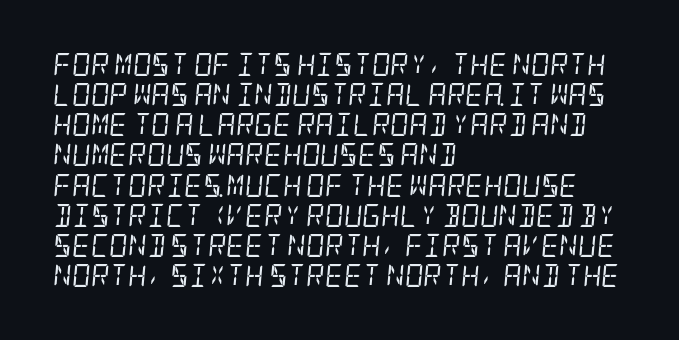
Q: Is the text bold? A: No.
Q: Is the text italic (slanted)? A: Yes, it leans right by about 5 degrees.
Q: Is the text underlined? A: No.
Q: How is the paragraph aligned? A: Left-aligned.
Q: Is the spacing between letters normal or unusually wide? A: Normal.
Q: Is the spacing between lines tight, normal or loose? A: Normal.
